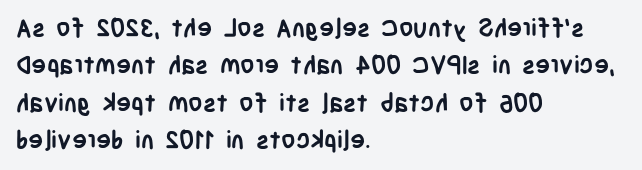
{"italic": "no", "bold": "yes", "underline": "no", "align": "left", "line_spacing": "normal", "line_spacing_ratio": 1.5, "letter_spacing": "normal", "letter_spacing_em": 0.0, "glyph_px": 25}
